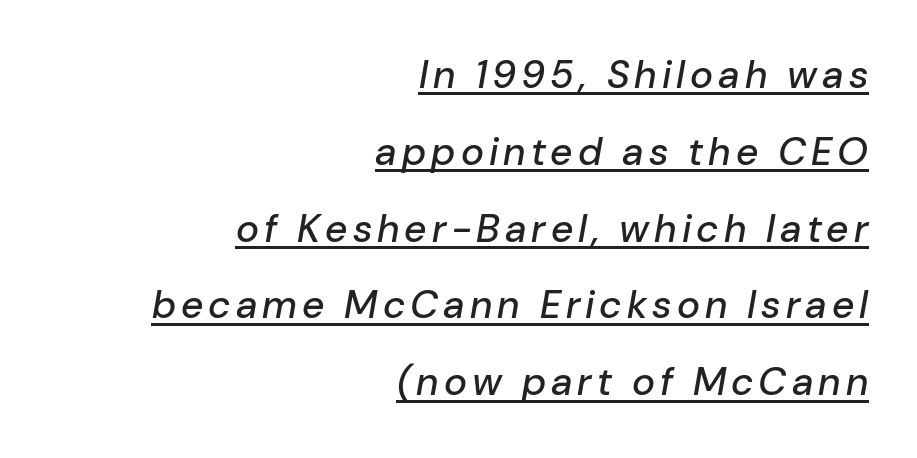
{"italic": "yes", "lean": "right", "slant_degrees": 10, "width": "normal", "stroke_contrast": "low", "x_height": "medium", "monospaced": "no", "underline": "yes", "align": "right", "line_spacing": "loose", "line_spacing_ratio": 1.97, "glyph_px": 39}
